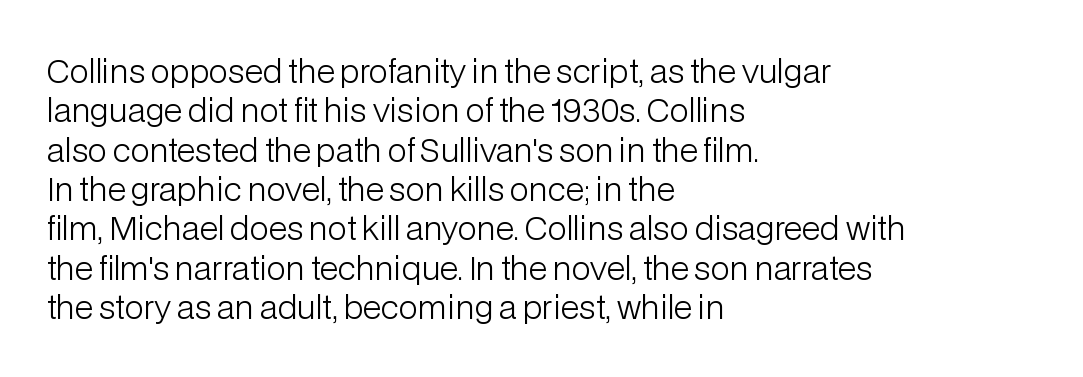
The image shows 32 px light sans-serif type, upright; set left-aligned, line spacing 1.23x, normal letter spacing, not underlined; low stroke contrast and a medium x-height.
